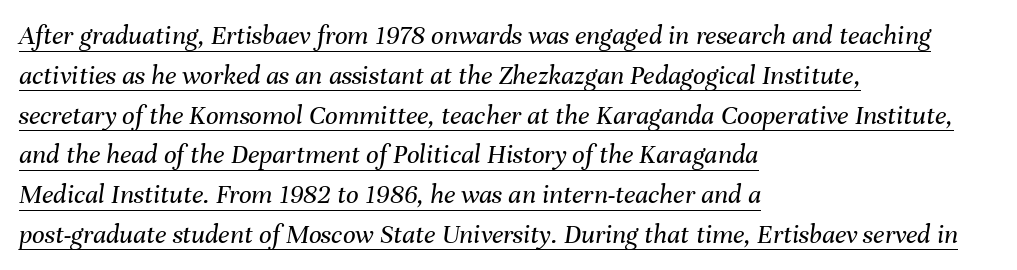
{"italic": "yes", "lean": "right", "slant_degrees": 8, "bold": "no", "weight": "regular", "width": "normal", "stroke_contrast": "medium", "x_height": "medium", "monospaced": "no", "underline": "yes", "align": "left", "line_spacing": "normal", "line_spacing_ratio": 1.42, "letter_spacing": "normal", "letter_spacing_em": 0.0, "glyph_px": 28}
